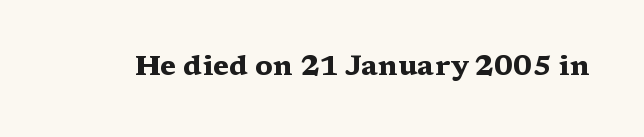
Do the characters align in a grid? No, the font is proportional. To sum up the face: it has serifs. The zone under the glyphs is completely vacant. Spacing between characters is what you'd get straight out of the box.
